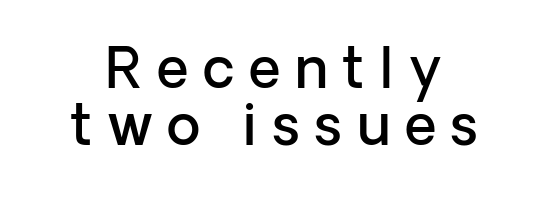
The image shows 55 px semibold sans-serif type, upright; set tight line spacing (1.03x), unusually wide letter spacing (+0.27 em), not underlined; low stroke contrast and a medium x-height.
